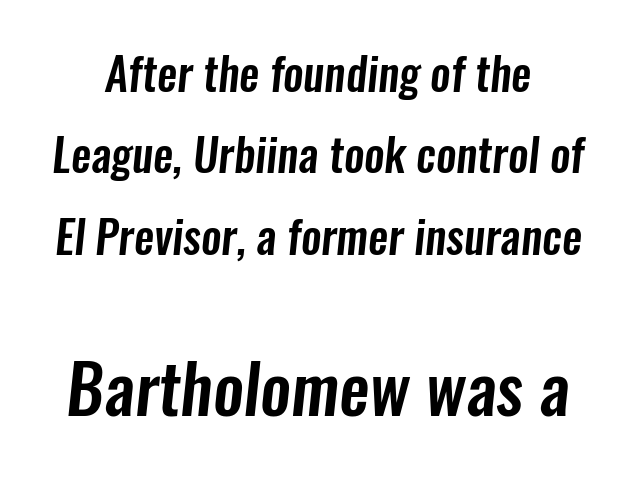
{"serif": "no", "width": "condensed", "stroke_contrast": "low", "x_height": "medium", "monospaced": "no", "underline": "no", "line_spacing_ratio": 1.81, "letter_spacing": "normal", "letter_spacing_em": 0.0, "larger_block": "second", "size_ratio": 1.51, "glyph_px": 68}
